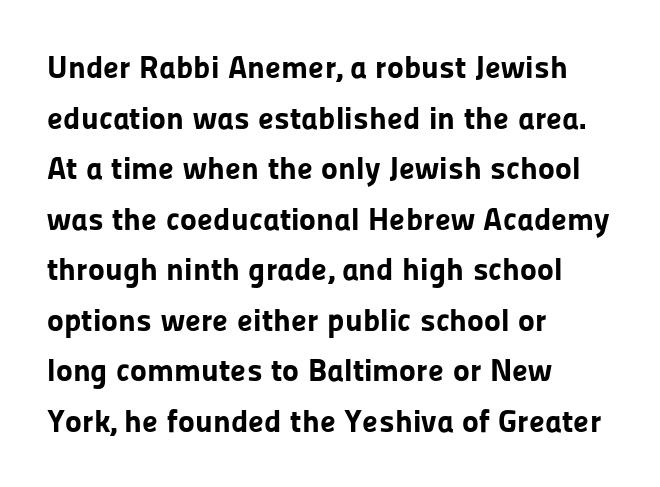
Notice how thick the strokes are: this is what a full bold looks like. The typeface chosen for these lines omits serifs. This sample has the flowing, uneven cadence of proportional lettering. The lines in this sample share a left origin and differ only in where they stop. These lines keep a tight, regular rhythm from letter to letter.
